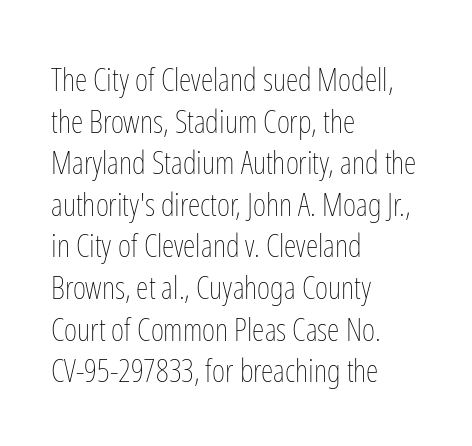
The image shows 32 px thin, condensed type, upright; set left-aligned, normal line spacing (1.3x), normal letter spacing, not underlined; low stroke contrast and a medium x-height.
